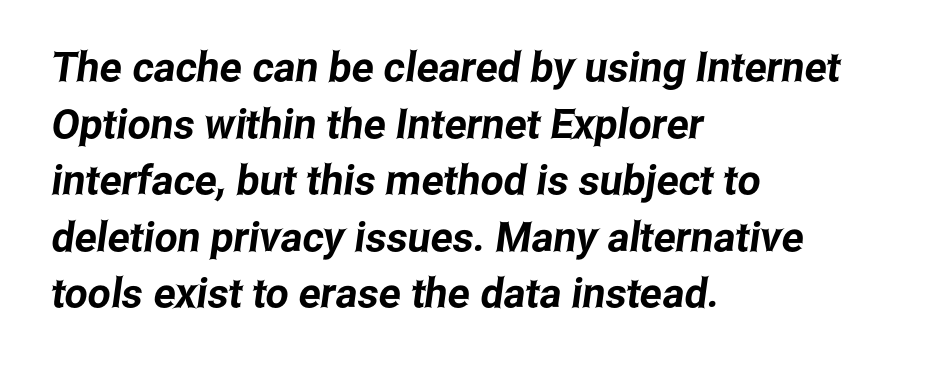
{"serif": "no", "width": "condensed", "stroke_contrast": "low", "x_height": "medium", "monospaced": "no", "underline": "no", "align": "left", "line_spacing": "normal", "line_spacing_ratio": 1.38, "letter_spacing": "normal", "letter_spacing_em": 0.0, "glyph_px": 41}
